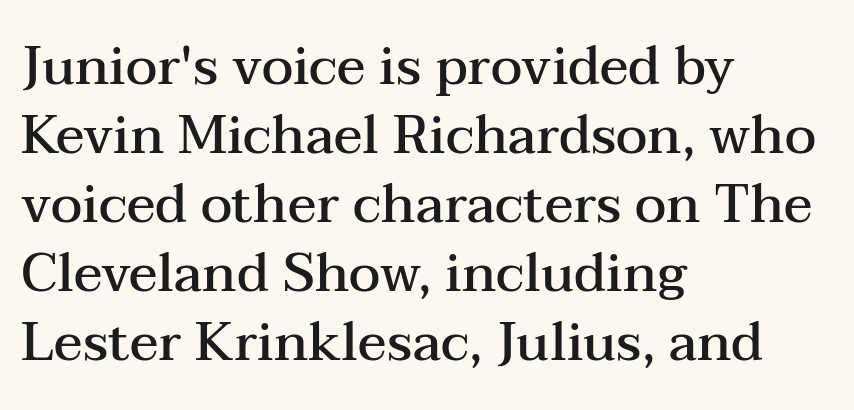
Q: Is the text bold? A: Semi-bold.
Q: Is the text italic (slanted)? A: No, it is upright.
Q: Is the typeface a serif or a sans-serif typeface? A: Serif.
Q: Is the text underlined? A: No.
Q: How is the paragraph aligned? A: Left-aligned.
Q: Is the spacing between letters normal or unusually wide? A: Normal.
Q: Is the spacing between lines tight, normal or loose? A: Normal.
Q: Width (condensed, normal, or wide)? A: Wide.
Q: Stroke contrast? A: Medium.
Q: x-height? A: Medium.
Q: Monospaced? A: No.
